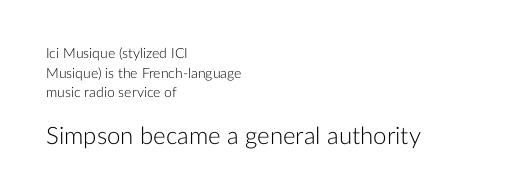
Larger block? The one below; the one above is distinctly smaller. Casual observation: everything's shoved over to the left. Weight class: somewhere from thin through regular. Tracking here is standard; glyphs follow each other at the usual distance. Each new line begins a customary step beneath the previous one. Rendered with straight, roman letterforms.
